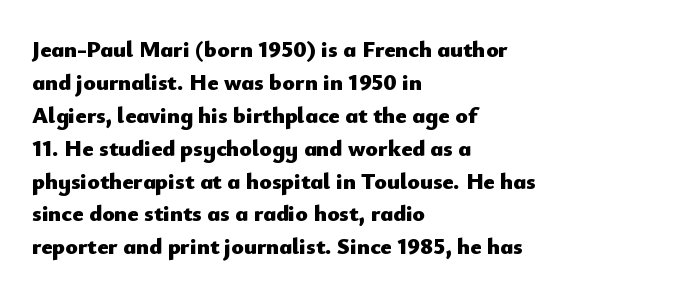
{"italic": "no", "bold": "yes", "underline": "no", "align": "left", "line_spacing": "normal", "line_spacing_ratio": 1.43, "letter_spacing": "normal", "letter_spacing_em": 0.0, "glyph_px": 23}
